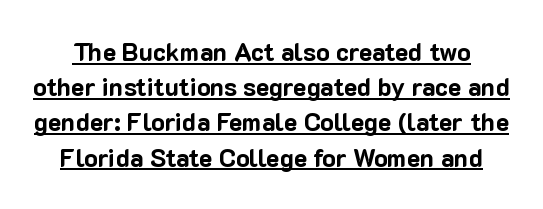
Q: Is the text bold? A: Yes.
Q: Is the text italic (slanted)? A: No, it is upright.
Q: Is the text underlined? A: Yes.
Q: Is the spacing between letters normal or unusually wide? A: Normal.
Q: Is the spacing between lines tight, normal or loose? A: Normal.
